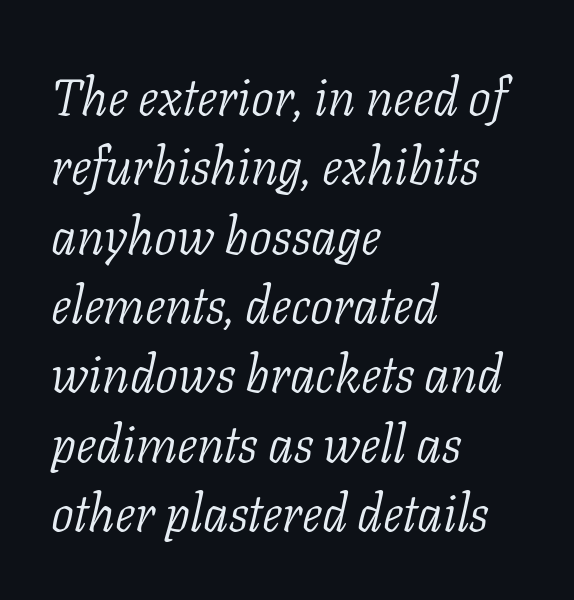
Q: Is the text bold? A: No.
Q: Is the text italic (slanted)? A: Yes, it leans right by about 11 degrees.
Q: Is the typeface a serif or a sans-serif typeface? A: Serif.
Q: Is the text underlined? A: No.
Q: How is the paragraph aligned? A: Left-aligned.
Q: Is the spacing between letters normal or unusually wide? A: Normal.
Q: Is the spacing between lines tight, normal or loose? A: Normal.
Q: Width (condensed, normal, or wide)? A: Normal.
Q: Stroke contrast? A: Low.
Q: x-height? A: Medium.
Q: Monospaced? A: No.
